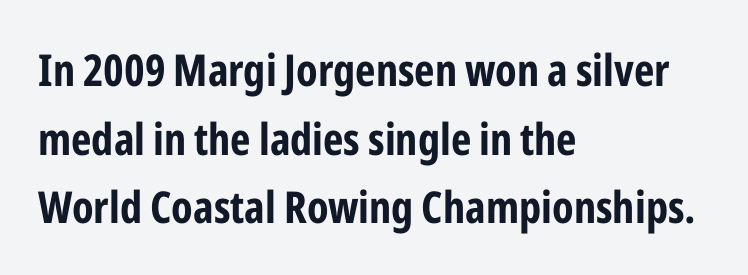
{"serif": "no", "italic": "no", "bold": "yes", "weight": "bold", "width": "condensed", "stroke_contrast": "low", "x_height": "medium", "monospaced": "no", "underline": "no", "align": "left", "line_spacing": "normal", "line_spacing_ratio": 1.56, "letter_spacing": "normal", "letter_spacing_em": 0.0, "glyph_px": 44}
